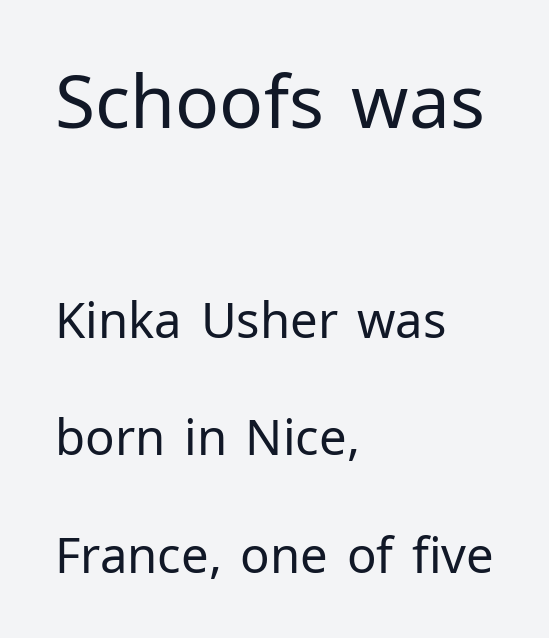
Regarding leading, the lines here are spaced well apart. Block one is the big one; block two sits smaller underneath. Counters stay open thanks to moderate or lighter strokes. These lines stack with their left ends in a neat column. Serif or sans? Sans — the stroke terminals are bare. Characters follow at the spacing the type designer built in.
